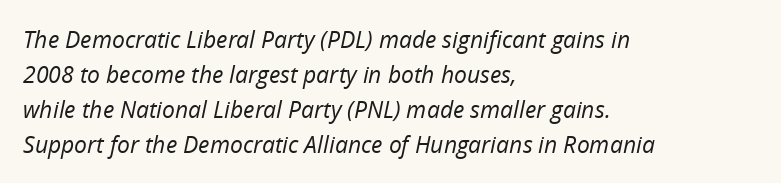
Q: Is the text bold? A: No.
Q: Is the text italic (slanted)? A: Yes, it leans right by about 12 degrees.
Q: Is the text underlined? A: No.
Q: How is the paragraph aligned? A: Left-aligned.
Q: Is the spacing between letters normal or unusually wide? A: Normal.
Q: Is the spacing between lines tight, normal or loose? A: Normal.
